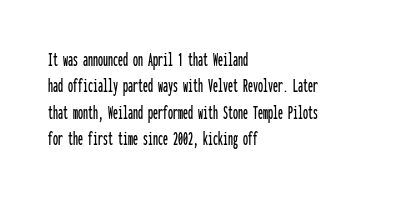
The image shows 20 px text type, upright; set left-aligned, normal line spacing (1.32x), normal letter spacing, not underlined.
